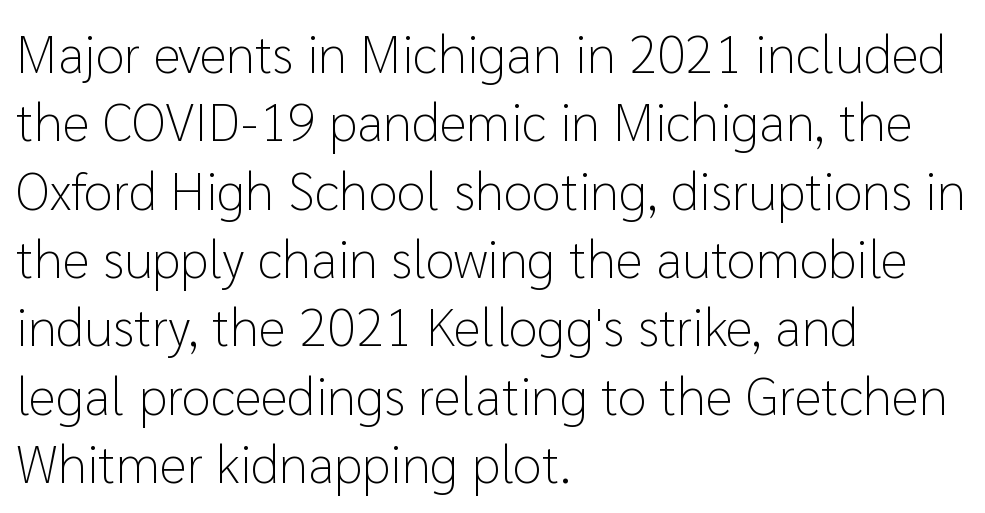
Q: Is the text bold? A: No.
Q: Is the text italic (slanted)? A: No, it is upright.
Q: Is the typeface a serif or a sans-serif typeface? A: Sans-serif.
Q: Is the text underlined? A: No.
Q: How is the paragraph aligned? A: Left-aligned.
Q: Is the spacing between letters normal or unusually wide? A: Normal.
Q: Is the spacing between lines tight, normal or loose? A: Normal.
Q: Width (condensed, normal, or wide)? A: Normal.
Q: Stroke contrast? A: Low.
Q: x-height? A: Medium.
Q: Monospaced? A: No.
